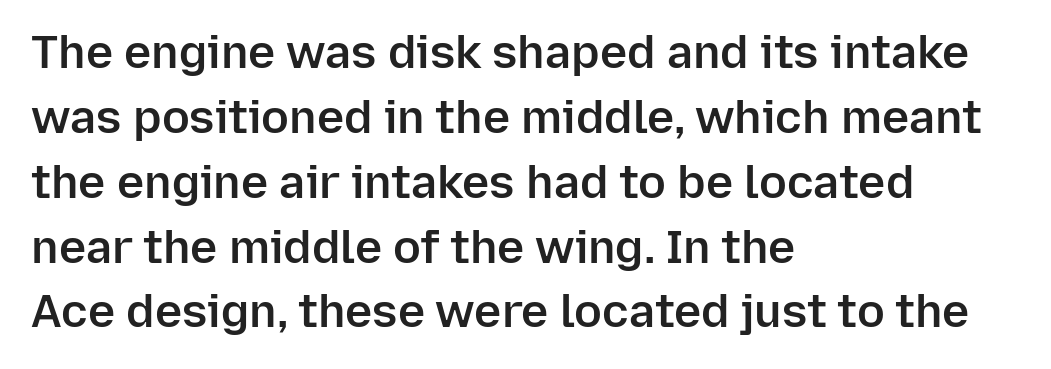
The face used here is a sans, in the tradition of grotesques and geometrics. Leading matches the norm, producing a regular column. The letters stand straight up with perfectly vertical stems. The baseline area is clear. Think of a printed novel: that variable character pitch is what you see here.
